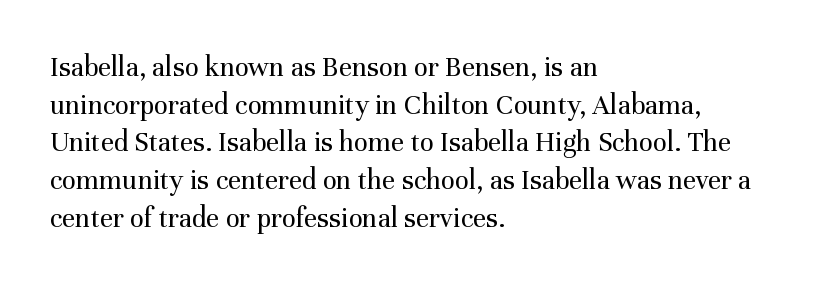
{"serif": "yes", "italic": "no", "bold": "no", "weight": "regular", "width": "normal", "stroke_contrast": "medium", "x_height": "medium", "monospaced": "no", "underline": "no", "align": "left", "line_spacing": "normal", "line_spacing_ratio": 1.3, "letter_spacing": "normal", "letter_spacing_em": 0.0, "glyph_px": 29}
